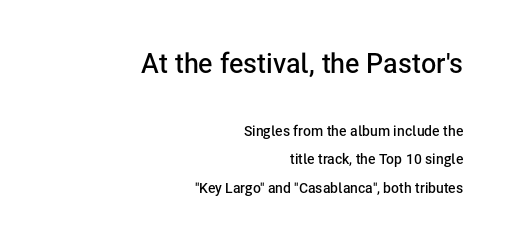
The passage shown begins with its larger block and ends with its smaller one. In terms of weight, the rendering is demibold, just under bold. Tall strokes in this sample are plumb rather than angled. Underlining? Definitely not there.
